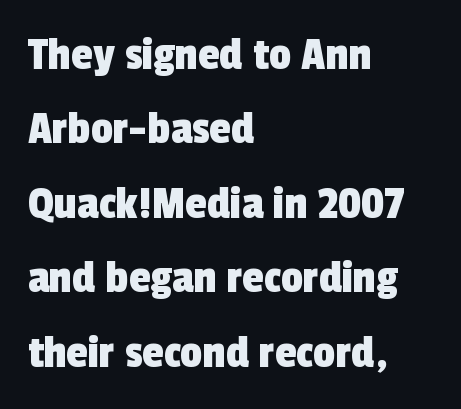
Q: Is the typeface a serif or a sans-serif typeface? A: Sans-serif.
Q: Is the text underlined? A: No.
Q: How is the paragraph aligned? A: Left-aligned.
Q: Is the spacing between letters normal or unusually wide? A: Normal.
Q: Is the spacing between lines tight, normal or loose? A: Normal.
Q: Width (condensed, normal, or wide)? A: Condensed.
Q: x-height? A: Medium.
Q: Monospaced? A: No.
